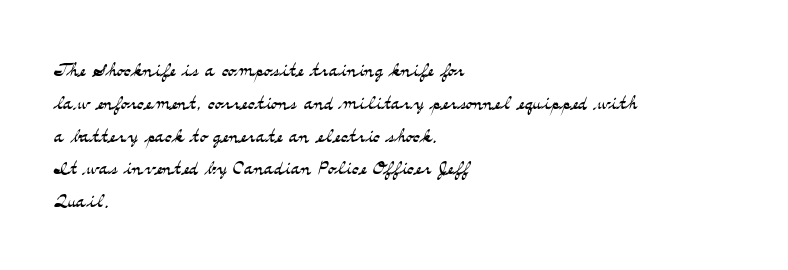
{"bold": "no", "underline": "no", "align": "left", "line_spacing": "normal", "line_spacing_ratio": 1.26, "letter_spacing": "normal", "letter_spacing_em": 0.0, "glyph_px": 26}
